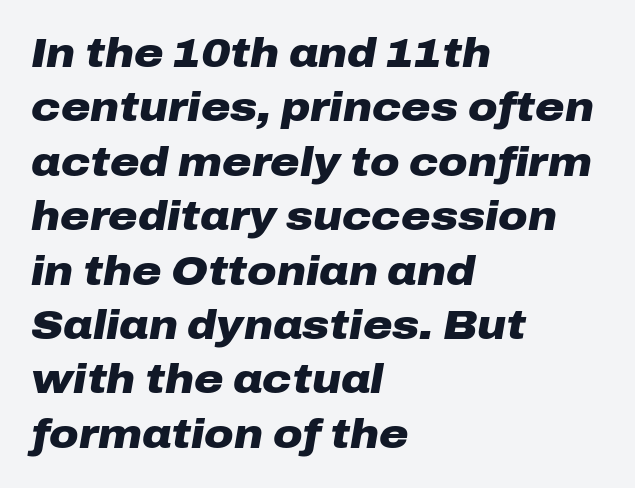
Here the designer chose a conventional face with non-uniform glyph widths. One glance says typical: line gaps are just what's usual. Line starts are locked; line ends wander. Standard letterfit; no display-style spreading of the glyphs. Heavy, bold letterforms.
